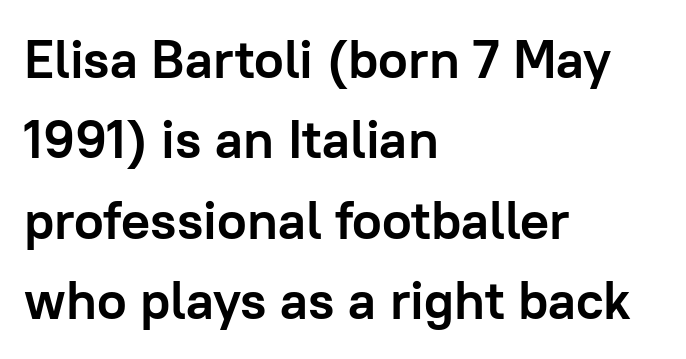
Q: Is the text bold? A: Yes.
Q: Is the text italic (slanted)? A: No, it is upright.
Q: Is the typeface a serif or a sans-serif typeface? A: Sans-serif.
Q: Is the text underlined? A: No.
Q: How is the paragraph aligned? A: Left-aligned.
Q: Is the spacing between letters normal or unusually wide? A: Normal.
Q: Is the spacing between lines tight, normal or loose? A: Normal.
Q: Width (condensed, normal, or wide)? A: Normal.
Q: Stroke contrast? A: Low.
Q: x-height? A: Medium.
Q: Monospaced? A: No.
